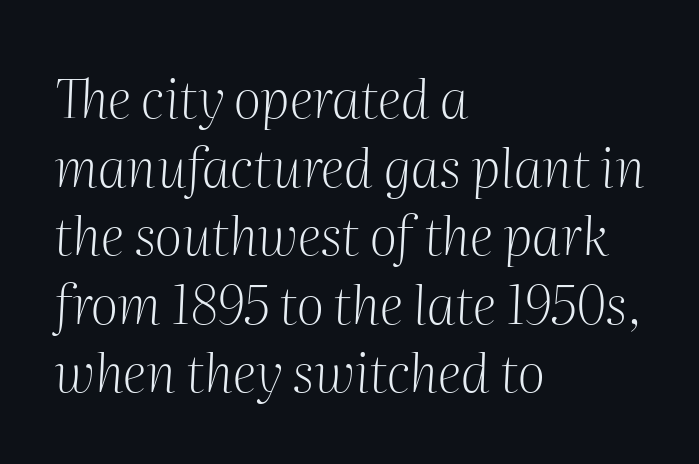
Spacing verdict: proportional, widths tailored to each character. Here the glyphs are tracked normally, forming tight word shapes. Has an underline been added? It has not. No heavy texture on the line: the type isn't bold.
